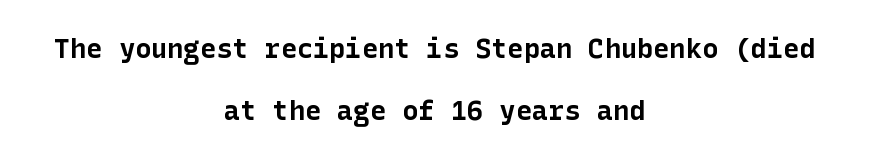
The image shows 27 px bold type, upright; set centered, loose line spacing (2.3x), normal letter spacing, not underlined.
